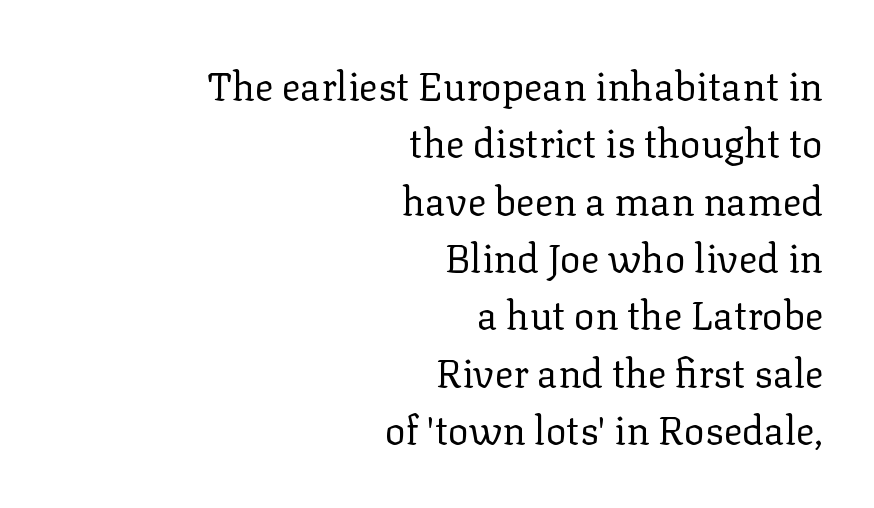
{"serif": "yes", "italic": "no", "bold": "no", "weight": "regular", "width": "normal", "stroke_contrast": "low", "x_height": "medium", "monospaced": "no", "underline": "no", "align": "right", "line_spacing": "normal", "line_spacing_ratio": 1.47, "letter_spacing": "normal", "letter_spacing_em": 0.0, "glyph_px": 39}
